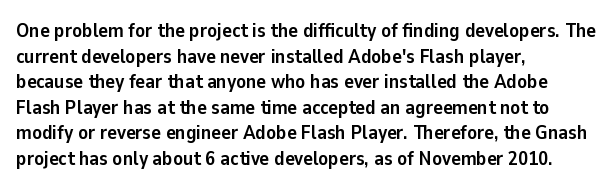
Q: Is the text bold? A: Yes.
Q: Is the text italic (slanted)? A: No, it is upright.
Q: Is the text underlined? A: No.
Q: How is the paragraph aligned? A: Left-aligned.
Q: Is the spacing between letters normal or unusually wide? A: Normal.
Q: Is the spacing between lines tight, normal or loose? A: Normal.
